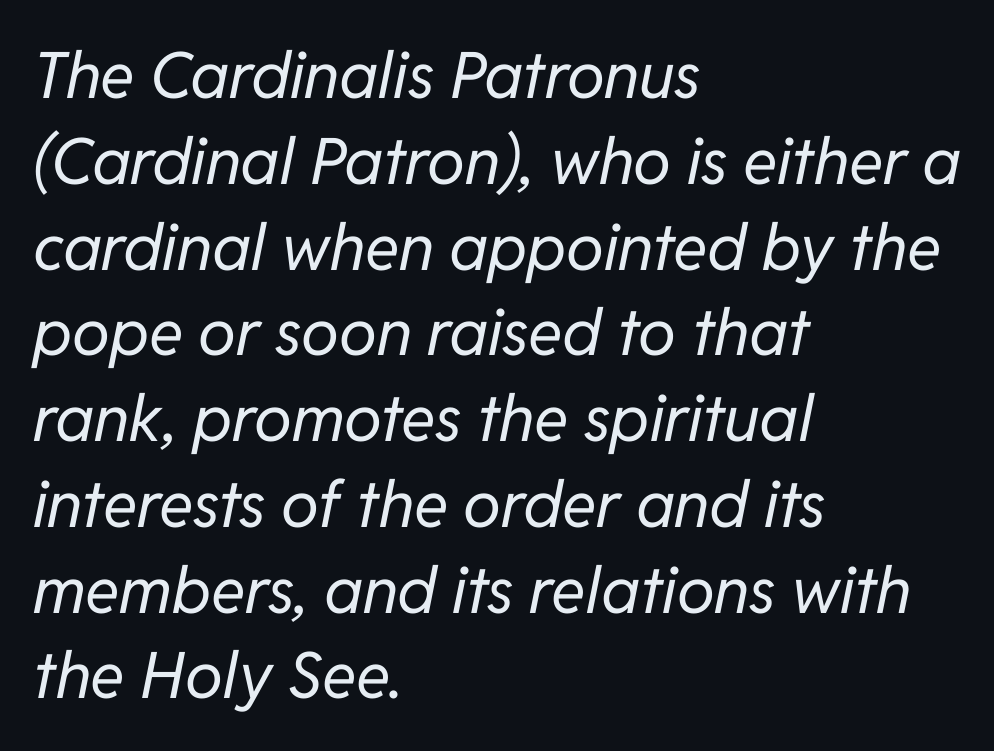
The image shows 64 px regular-weight type, italic (leaning right); set left-aligned, normal line spacing (1.34x), normal letter spacing, not underlined; low stroke contrast and a medium x-height.
